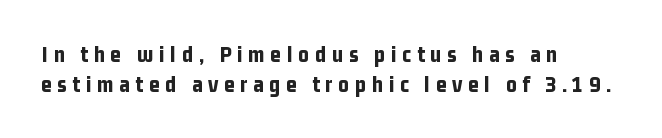
Q: Is the text bold? A: Yes.
Q: Is the text italic (slanted)? A: No, it is upright.
Q: Is the text underlined? A: No.
Q: How is the paragraph aligned? A: Left-aligned.
Q: Is the spacing between letters normal or unusually wide? A: Unusually wide.
Q: Is the spacing between lines tight, normal or loose? A: Normal.
